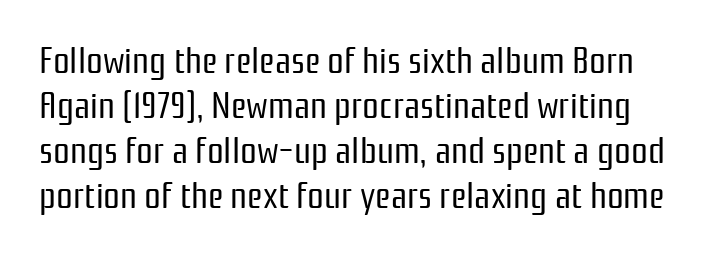
Q: Is the text bold? A: No.
Q: Is the text italic (slanted)? A: No, it is upright.
Q: Is the typeface a serif or a sans-serif typeface? A: Sans-serif.
Q: Is the text underlined? A: No.
Q: Is the spacing between letters normal or unusually wide? A: Normal.
Q: Width (condensed, normal, or wide)? A: Condensed.
Q: Stroke contrast? A: Low.
Q: x-height? A: Medium.
Q: Monospaced? A: No.
